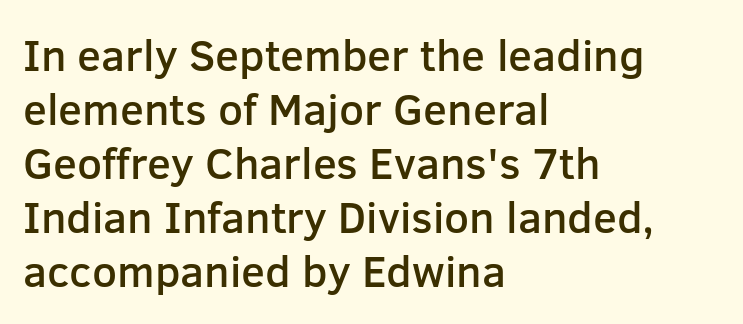
Q: Is the text bold? A: Semi-bold.
Q: Is the text italic (slanted)? A: No, it is upright.
Q: Is the typeface a serif or a sans-serif typeface? A: Sans-serif.
Q: Is the text underlined? A: No.
Q: How is the paragraph aligned? A: Left-aligned.
Q: Is the spacing between letters normal or unusually wide? A: Normal.
Q: Width (condensed, normal, or wide)? A: Normal.
Q: Stroke contrast? A: Low.
Q: x-height? A: Medium.
Q: Monospaced? A: No.
